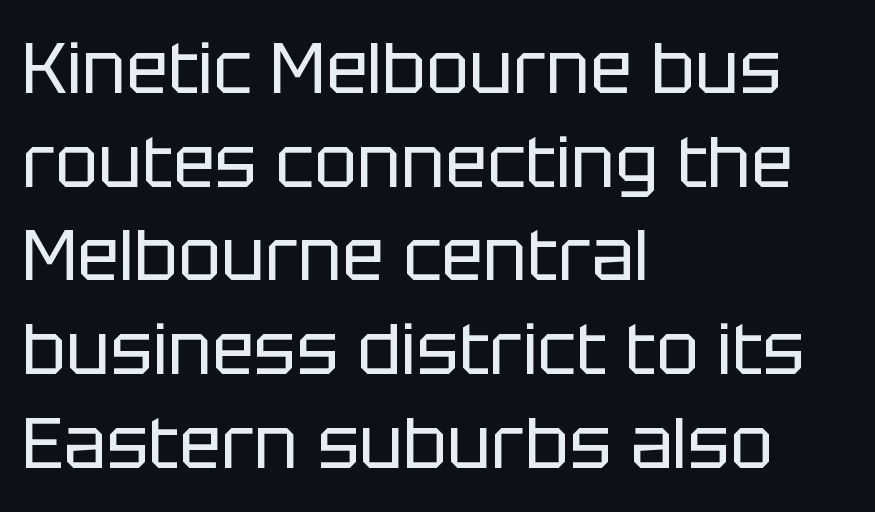
{"serif": "no", "italic": "no", "bold": "no", "weight": "regular", "width": "normal", "stroke_contrast": "low", "x_height": "large", "monospaced": "no", "underline": "no", "align": "left", "line_spacing": "normal", "line_spacing_ratio": 1.32, "letter_spacing": "normal", "letter_spacing_em": 0.0, "glyph_px": 71}
